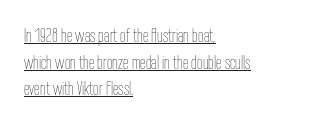
The image shows 20 px text type, upright; set left-aligned, normal line spacing (1.33x), normal letter spacing, underlined.
